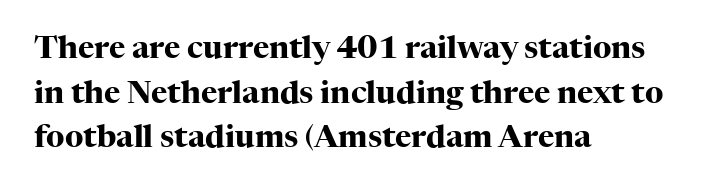
{"serif": "yes", "italic": "no", "bold": "yes", "weight": "heavy", "width": "normal", "stroke_contrast": "high", "x_height": "medium", "monospaced": "no", "underline": "no", "align": "left", "line_spacing": "normal", "line_spacing_ratio": 1.44, "letter_spacing": "normal", "letter_spacing_em": 0.0, "glyph_px": 31}
